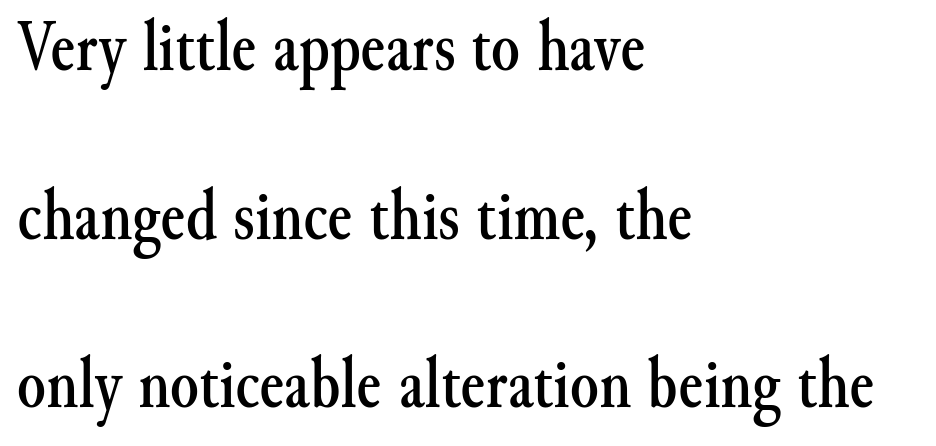
The image shows 73 px serif type, upright; set left-aligned, loose line spacing (2.31x), normal letter spacing, not underlined; medium stroke contrast and a small x-height.
